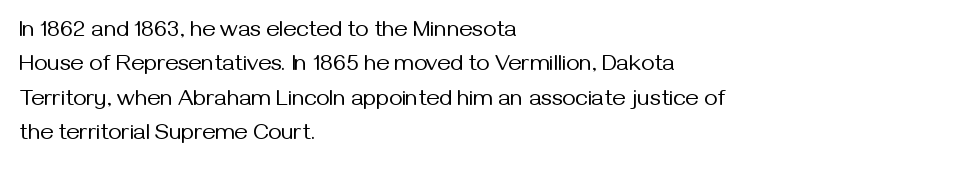
The vertical gap from one line to the next is medium. These lines were composed using upright roman letters. Horizontal alignment here is leftward, the default for most running prose. The gaps between neighbouring characters are ordinary and unremarkable. Weight: regular or lighter.
